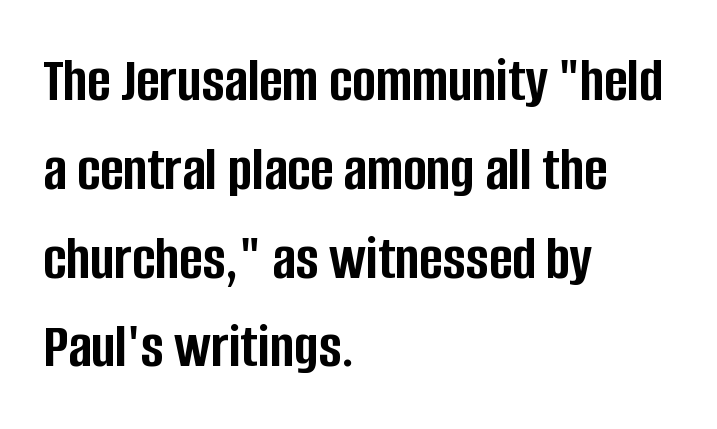
{"serif": "no", "italic": "no", "bold": "yes", "weight": "semibold", "width": "condensed", "stroke_contrast": "low", "x_height": "large", "monospaced": "no", "underline": "no", "align": "left", "line_spacing": "normal", "line_spacing_ratio": 1.41, "letter_spacing": "normal", "letter_spacing_em": 0.0, "glyph_px": 63}
